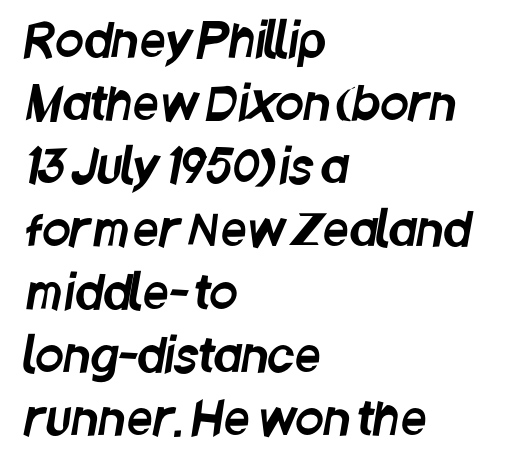
Q: Is the typeface a serif or a sans-serif typeface? A: Sans-serif.
Q: Is the text underlined? A: No.
Q: How is the paragraph aligned? A: Left-aligned.
Q: Is the spacing between letters normal or unusually wide? A: Normal.
Q: Is the spacing between lines tight, normal or loose? A: Normal.
Q: Width (condensed, normal, or wide)? A: Condensed.
Q: Stroke contrast? A: Low.
Q: x-height? A: Large.
Q: Monospaced? A: No.
